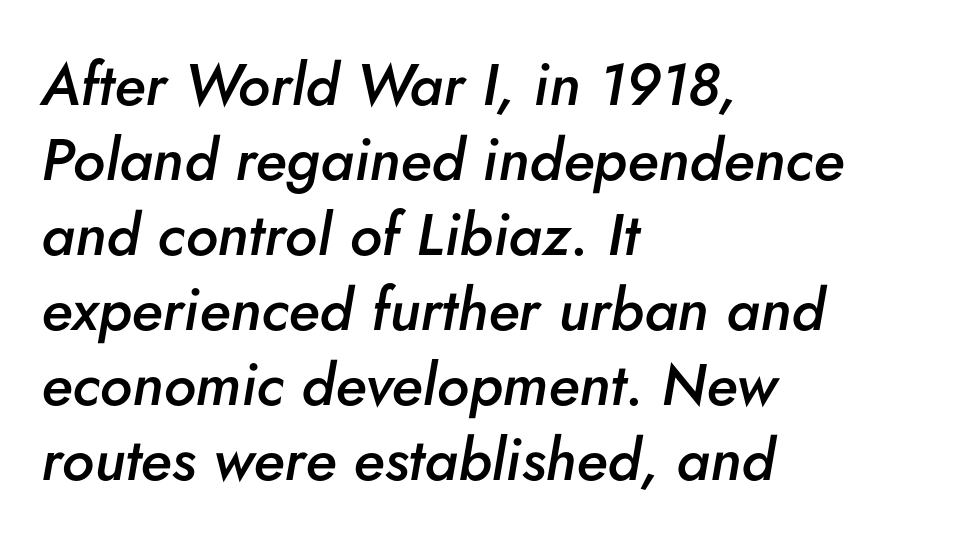
The image shows 59 px semibold type, italic (leaning right); set left-aligned, normal line spacing (1.27x), normal letter spacing, not underlined; low stroke contrast and a small x-height.
